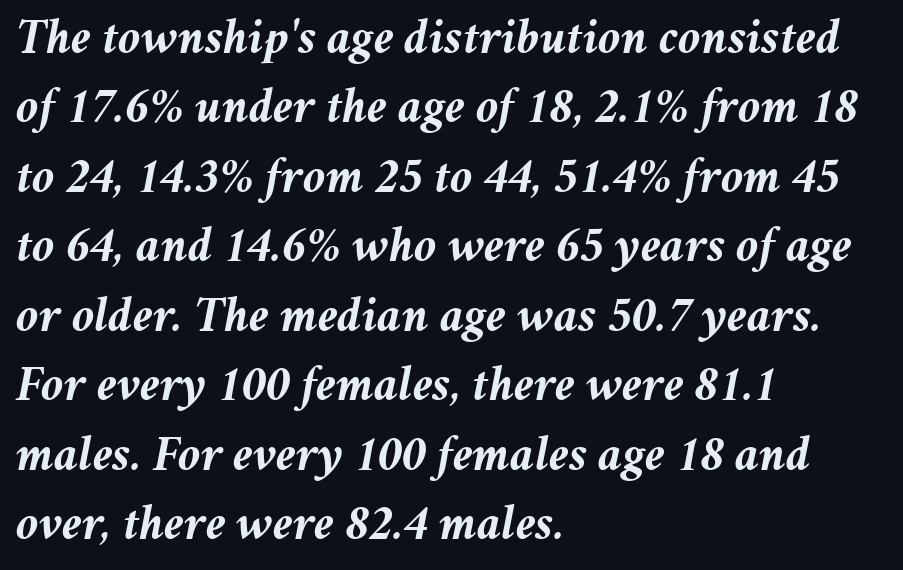
Q: Is the text bold? A: Yes.
Q: Is the text italic (slanted)? A: Yes, it leans right by about 11 degrees.
Q: Is the text underlined? A: No.
Q: How is the paragraph aligned? A: Left-aligned.
Q: Is the spacing between letters normal or unusually wide? A: Normal.
Q: Is the spacing between lines tight, normal or loose? A: Normal.
Q: Width (condensed, normal, or wide)? A: Normal.
Q: Stroke contrast? A: Medium.
Q: x-height? A: Medium.
Q: Monospaced? A: No.
